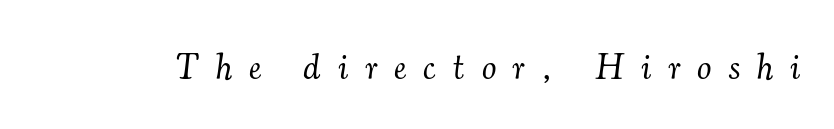
Here the designer chose a conventional face with non-uniform glyph widths. Does the lettering tilt? It does — this is italic. Nothing heavy about these letters — not bold at all. Stroke terminals: seriffed. The letterforms stand isolated, each surrounded by extra space. Any mark beneath the type? The region is blank.
